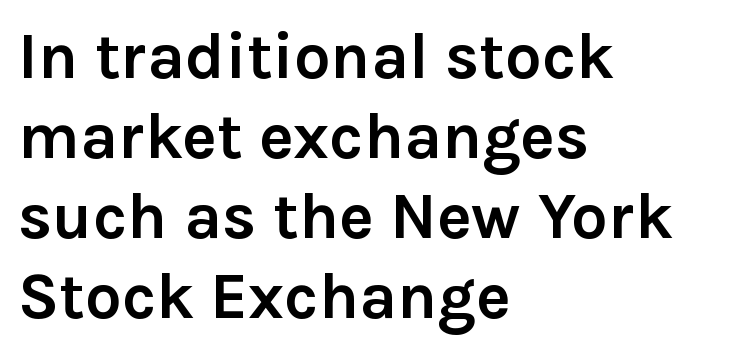
Note the varied advance widths — an 'i' is clearly narrower than an 'm'. Characters remain perfectly vertical along every line. Tracking here is standard; glyphs follow each other at the usual distance. Typographically, this falls in the sans-serif category. The typesetter chose a ragged-right arrangement here.
